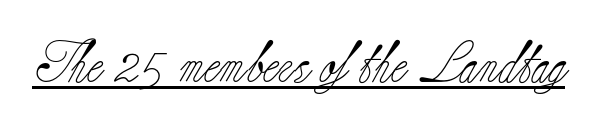
Q: Is the text bold? A: No.
Q: Is the text italic (slanted)? A: Yes.
Q: Is the typeface a serif or a sans-serif typeface? A: Serif.
Q: Is the text underlined? A: Yes.
Q: Is the spacing between letters normal or unusually wide? A: Normal.
Q: Width (condensed, normal, or wide)? A: Normal.
Q: Stroke contrast? A: Low.
Q: x-height? A: Small.
Q: Monospaced? A: No.
